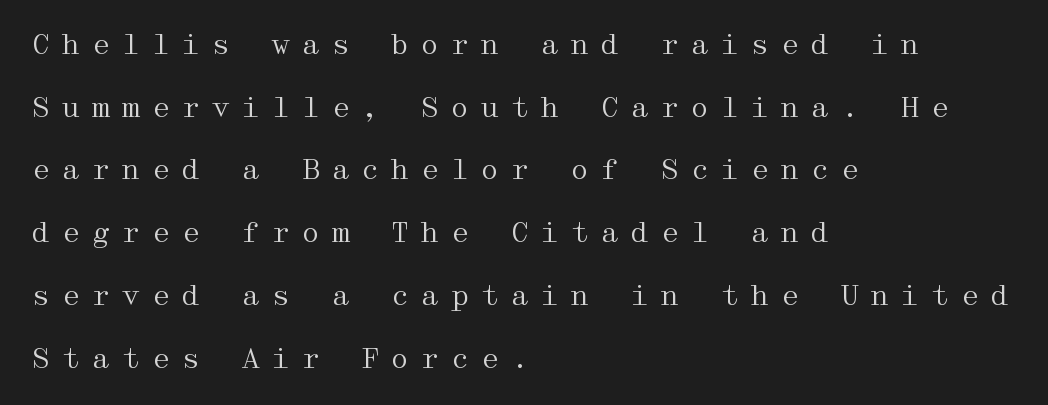
Q: Is the text bold? A: No.
Q: Is the text italic (slanted)? A: No, it is upright.
Q: Is the typeface a serif or a sans-serif typeface? A: Serif.
Q: Is the text underlined? A: No.
Q: How is the paragraph aligned? A: Left-aligned.
Q: Is the spacing between letters normal or unusually wide? A: Unusually wide.
Q: Is the spacing between lines tight, normal or loose? A: Loose.
Q: Width (condensed, normal, or wide)? A: Wide.
Q: Stroke contrast? A: Medium.
Q: x-height? A: Medium.
